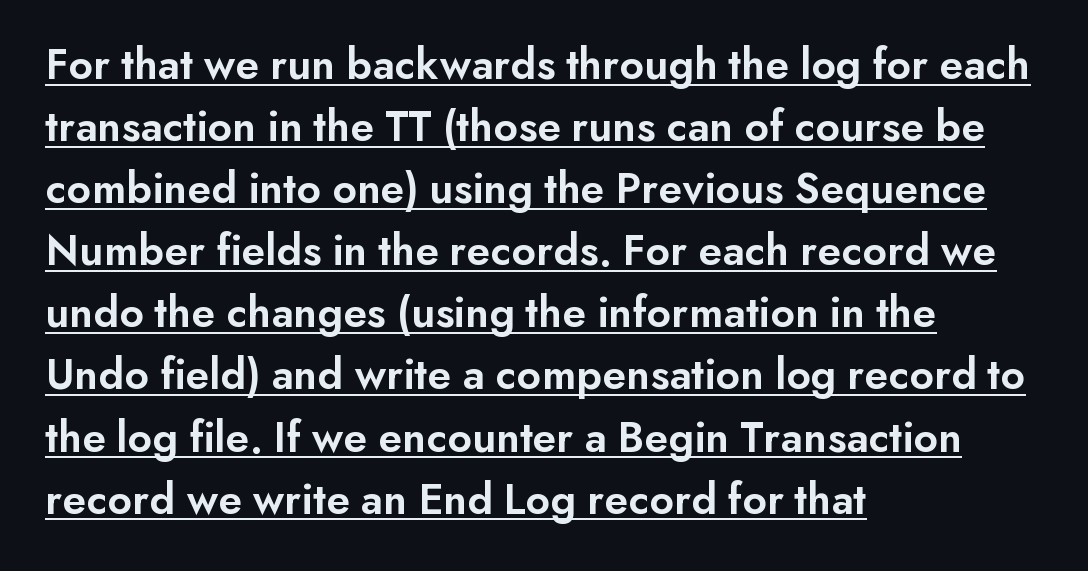
Q: Is the text bold? A: Semi-bold.
Q: Is the text italic (slanted)? A: No, it is upright.
Q: Is the typeface a serif or a sans-serif typeface? A: Sans-serif.
Q: Is the text underlined? A: Yes.
Q: How is the paragraph aligned? A: Left-aligned.
Q: Is the spacing between letters normal or unusually wide? A: Normal.
Q: Is the spacing between lines tight, normal or loose? A: Normal.
Q: Width (condensed, normal, or wide)? A: Normal.
Q: Stroke contrast? A: Low.
Q: x-height? A: Small.
Q: Monospaced? A: No.
